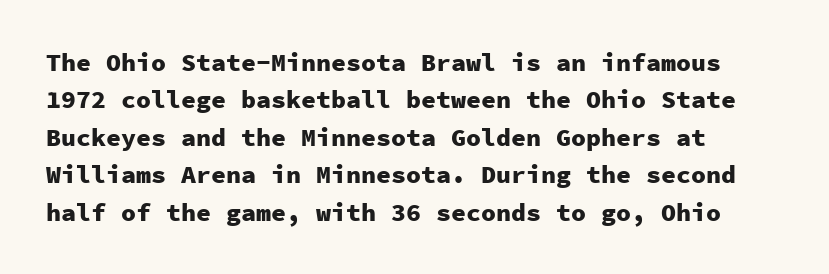
Q: Is the text bold? A: Yes.
Q: Is the text italic (slanted)? A: No, it is upright.
Q: Is the text underlined? A: No.
Q: How is the paragraph aligned? A: Left-aligned.
Q: Is the spacing between letters normal or unusually wide? A: Normal.
Q: Is the spacing between lines tight, normal or loose? A: Normal.
